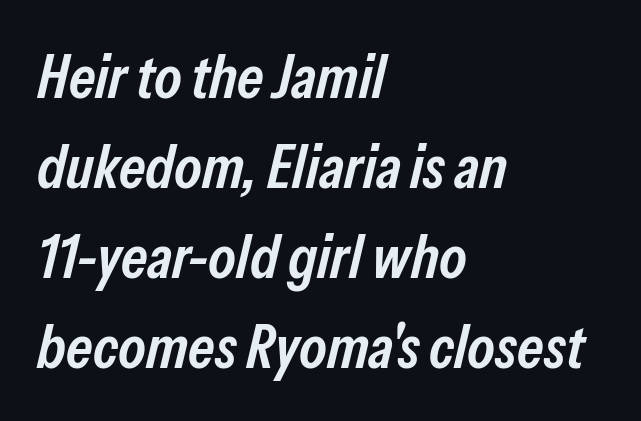
The glyphs have the mass of a demibold cut, below bold. This rendering features lettering with no underline. Caption: standard tracking, unaltered. Evenly set lines give the paragraph a standard silhouette. Line starts are locked; line ends wander.
